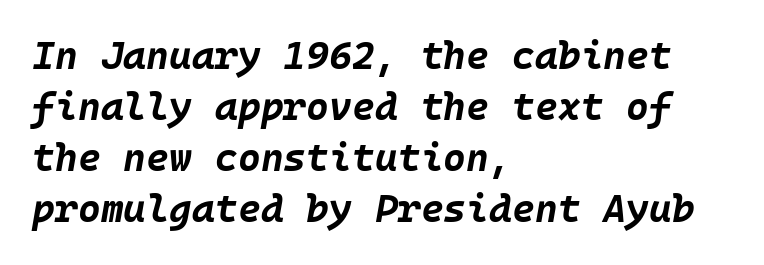
The image shows 39 px bold type, italic (leaning right); set left-aligned, normal line spacing (1.31x), normal letter spacing, not underlined; low stroke contrast and a large x-height.
